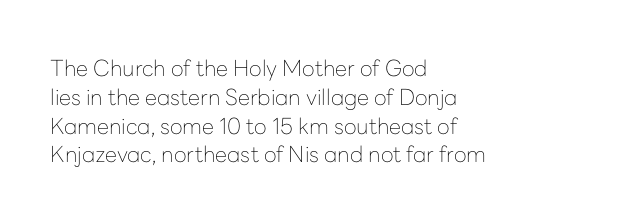
Q: Is the text bold? A: No.
Q: Is the text italic (slanted)? A: No, it is upright.
Q: Is the text underlined? A: No.
Q: How is the paragraph aligned? A: Left-aligned.
Q: Is the spacing between letters normal or unusually wide? A: Normal.
Q: Is the spacing between lines tight, normal or loose? A: Normal.
